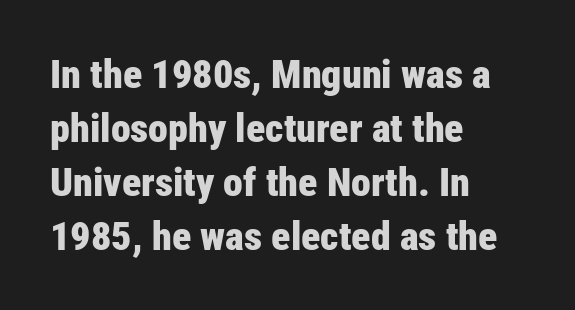
One glance says typical: line gaps are just what's usual. Nope, not italic — everything's standing straight. Does the weight exceed regular? Yes, all the way to bold. A typesetter would label this face a sans. Words appear dense and cohesive because spacing is normal.
